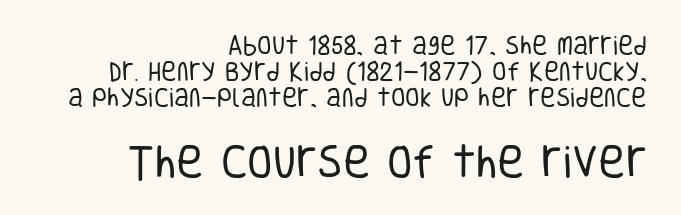
Q: Is the text bold? A: No.
Q: Is the text italic (slanted)? A: No, it is upright.
Q: Is the typeface a serif or a sans-serif typeface? A: Sans-serif.
Q: Is the text underlined? A: No.
Q: How is the paragraph aligned? A: Right-aligned.
Q: Is the spacing between letters normal or unusually wide? A: Normal.
Q: Is the spacing between lines tight, normal or loose? A: Normal.
Q: Which block of text is set in a larger size, the first (top) or the second (bottom)? A: The second (bottom) one.
Q: Width (condensed, normal, or wide)? A: Condensed.
Q: Stroke contrast? A: Low.
Q: x-height? A: Large.
Q: Monospaced? A: No.
